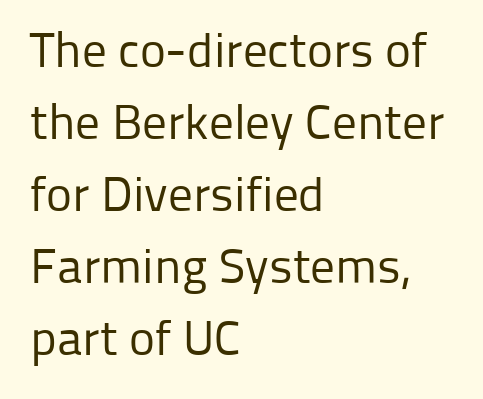
Q: Is the text bold? A: No.
Q: Is the text italic (slanted)? A: No, it is upright.
Q: Is the typeface a serif or a sans-serif typeface? A: Sans-serif.
Q: Is the text underlined? A: No.
Q: How is the paragraph aligned? A: Left-aligned.
Q: Is the spacing between letters normal or unusually wide? A: Normal.
Q: Is the spacing between lines tight, normal or loose? A: Normal.
Q: Width (condensed, normal, or wide)? A: Normal.
Q: Stroke contrast? A: Low.
Q: x-height? A: Medium.
Q: Monospaced? A: No.
